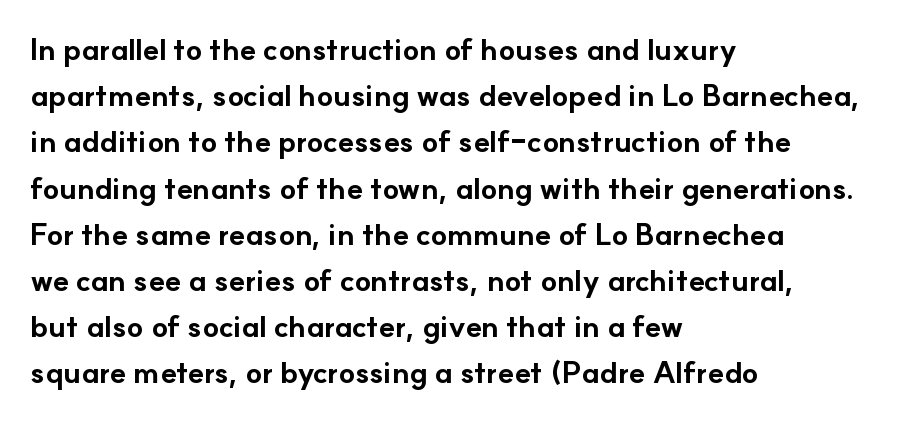
{"serif": "no", "italic": "no", "bold": "yes", "weight": "bold", "width": "normal", "stroke_contrast": "low", "x_height": "small", "monospaced": "no", "underline": "no", "align": "left", "line_spacing": "normal", "line_spacing_ratio": 1.54, "letter_spacing": "normal", "letter_spacing_em": 0.0, "glyph_px": 30}
